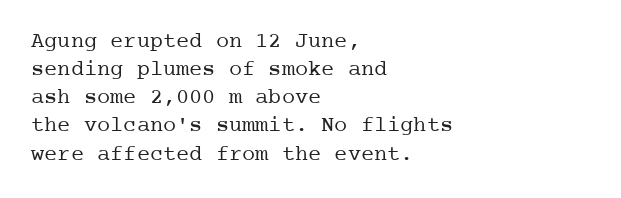
Normally led — the rows are evenly, conventionally spaced. Underlining? Definitely not there. The axis of the letterforms is exactly vertical. The passage is arranged the way most books set body copy — flush left. Default kerning and tracking; the words read as compact shapes.
